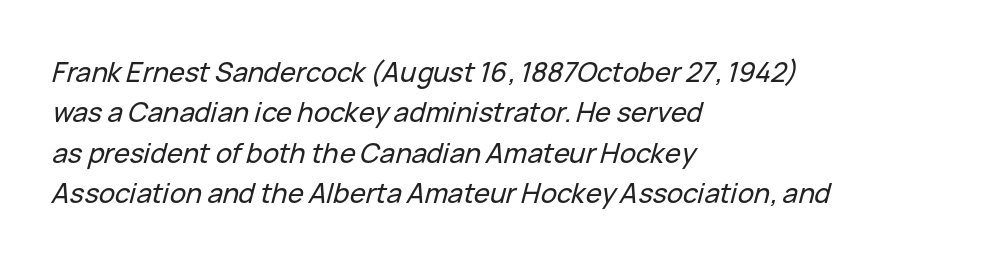
Q: Is the text italic (slanted)? A: Yes, it leans right by about 15 degrees.
Q: Is the text underlined? A: No.
Q: How is the paragraph aligned? A: Left-aligned.
Q: Is the spacing between letters normal or unusually wide? A: Normal.
Q: Is the spacing between lines tight, normal or loose? A: Normal.
